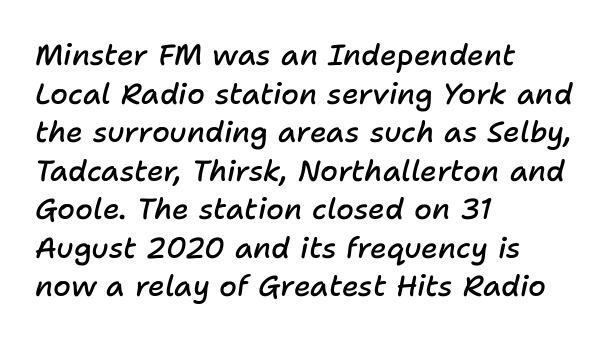
Q: Is the text bold? A: Semi-bold.
Q: Is the text italic (slanted)? A: Yes, it leans right by about 11 degrees.
Q: Is the text underlined? A: No.
Q: How is the paragraph aligned? A: Left-aligned.
Q: Is the spacing between letters normal or unusually wide? A: Normal.
Q: Is the spacing between lines tight, normal or loose? A: Normal.
Q: Width (condensed, normal, or wide)? A: Normal.
Q: Stroke contrast? A: Low.
Q: x-height? A: Medium.
Q: Monospaced? A: No.
